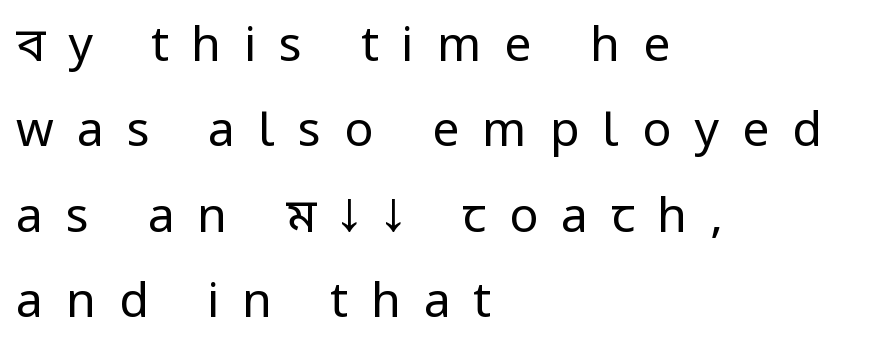
Q: Is the text bold? A: No.
Q: Is the text italic (slanted)? A: No, it is upright.
Q: Is the typeface a serif or a sans-serif typeface? A: Sans-serif.
Q: Is the text underlined? A: No.
Q: How is the paragraph aligned? A: Left-aligned.
Q: Is the spacing between letters normal or unusually wide? A: Unusually wide.
Q: Width (condensed, normal, or wide)? A: Condensed.
Q: Stroke contrast? A: Low.
Q: x-height? A: Large.
Q: Monospaced? A: No.
